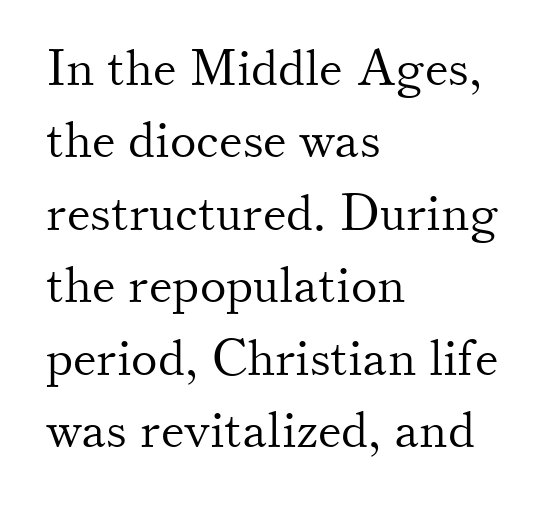
Q: Is the text bold? A: No.
Q: Is the text italic (slanted)? A: No, it is upright.
Q: Is the typeface a serif or a sans-serif typeface? A: Serif.
Q: Is the text underlined? A: No.
Q: How is the paragraph aligned? A: Left-aligned.
Q: Is the spacing between letters normal or unusually wide? A: Normal.
Q: Is the spacing between lines tight, normal or loose? A: Normal.
Q: Width (condensed, normal, or wide)? A: Normal.
Q: Stroke contrast? A: Medium.
Q: x-height? A: Small.
Q: Monospaced? A: No.
